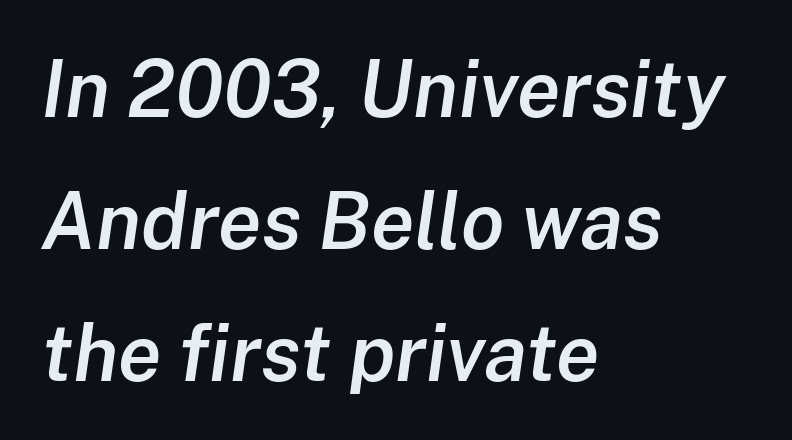
Q: Is the text bold? A: Semi-bold.
Q: Is the text italic (slanted)? A: Yes, it leans right by about 8 degrees.
Q: Is the text underlined? A: No.
Q: How is the paragraph aligned? A: Left-aligned.
Q: Is the spacing between letters normal or unusually wide? A: Normal.
Q: Is the spacing between lines tight, normal or loose? A: Normal.
Q: Width (condensed, normal, or wide)? A: Normal.
Q: Stroke contrast? A: Low.
Q: x-height? A: Medium.
Q: Monospaced? A: No.
